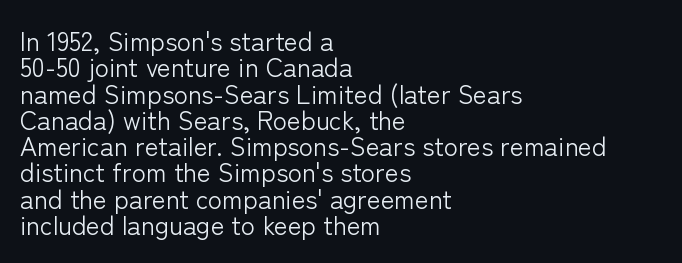
{"italic": "no", "bold": "no", "underline": "no", "align": "left", "line_spacing": "tight", "line_spacing_ratio": 1.01, "letter_spacing": "normal", "letter_spacing_em": 0.0, "glyph_px": 26}
